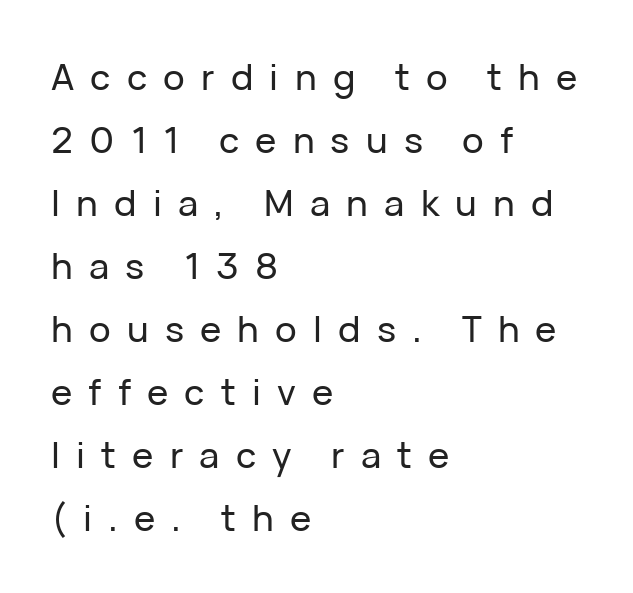
The image shows 36 px sans-serif type, upright; set left-aligned, line spacing 1.75x, unusually wide letter spacing (+0.45 em), not underlined; low stroke contrast and a medium x-height.
